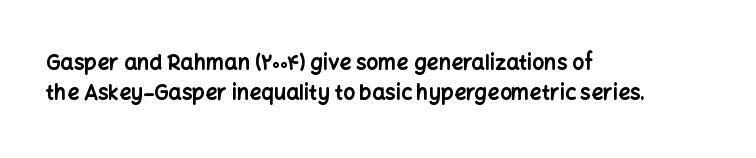
Q: Is the text bold? A: Yes.
Q: Is the text italic (slanted)? A: No, it is upright.
Q: Is the text underlined? A: No.
Q: How is the paragraph aligned? A: Left-aligned.
Q: Is the spacing between letters normal or unusually wide? A: Normal.
Q: Is the spacing between lines tight, normal or loose? A: Normal.
